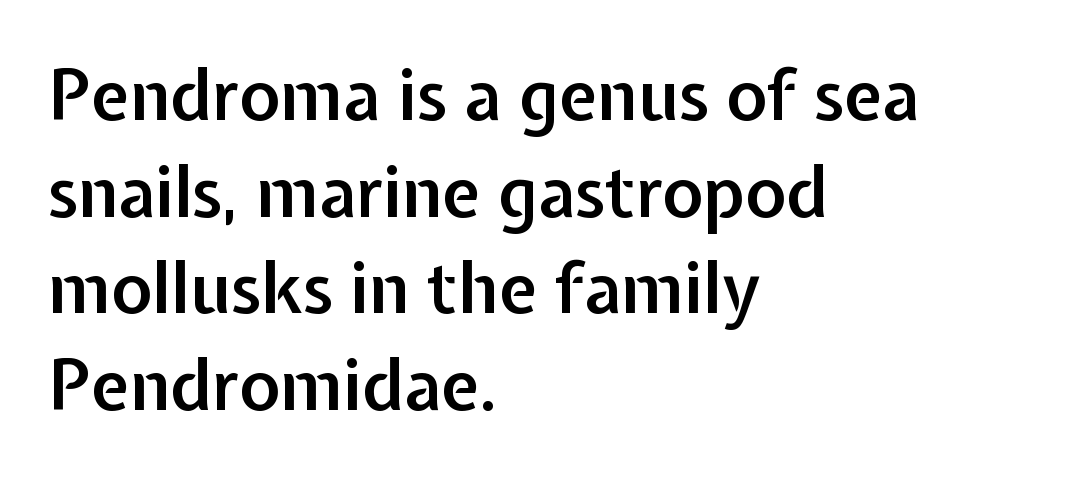
Q: Is the text bold? A: Semi-bold.
Q: Is the text italic (slanted)? A: No, it is upright.
Q: Is the typeface a serif or a sans-serif typeface? A: Sans-serif.
Q: Is the text underlined? A: No.
Q: How is the paragraph aligned? A: Left-aligned.
Q: Is the spacing between letters normal or unusually wide? A: Normal.
Q: Is the spacing between lines tight, normal or loose? A: Normal.
Q: Width (condensed, normal, or wide)? A: Normal.
Q: Stroke contrast? A: Low.
Q: x-height? A: Medium.
Q: Monospaced? A: No.
